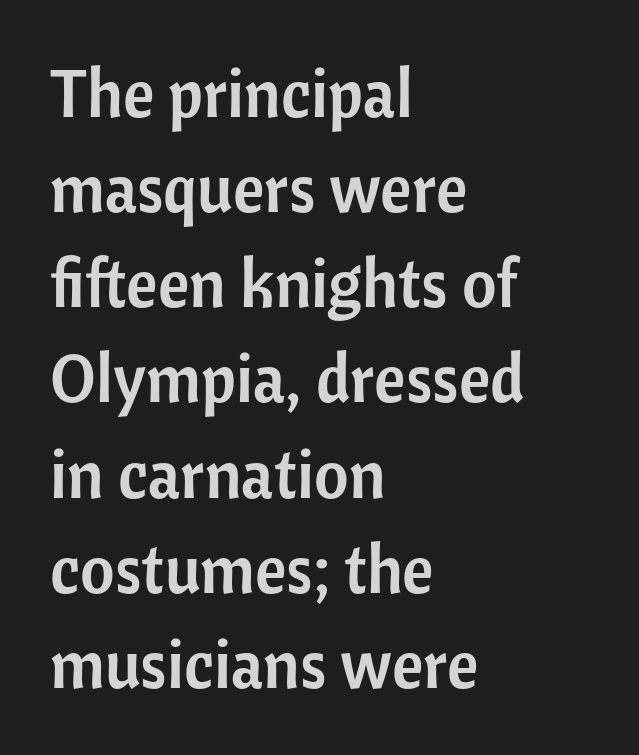
{"serif": "no", "italic": "no", "width": "normal", "stroke_contrast": "low", "x_height": "medium", "monospaced": "no", "underline": "no", "align": "left", "line_spacing": "normal", "line_spacing_ratio": 1.42, "letter_spacing": "normal", "letter_spacing_em": 0.0, "glyph_px": 67}
